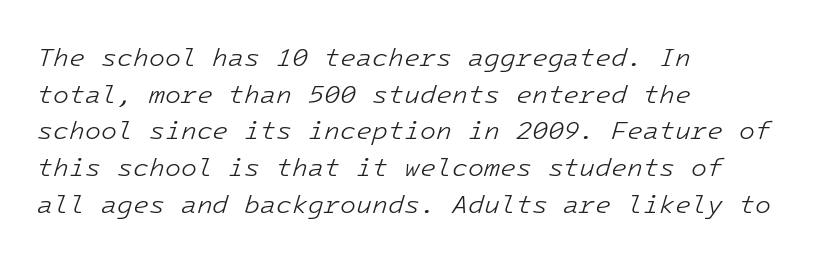
The image shows 26 px text type, italic (leaning right); set left-aligned, normal line spacing (1.41x), normal letter spacing, not underlined.
